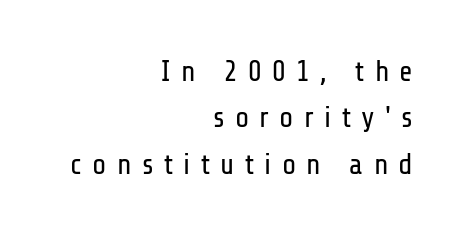
{"serif": "no", "italic": "no", "bold": "no", "weight": "regular", "width": "condensed", "stroke_contrast": "low", "x_height": "medium", "monospaced": "no", "underline": "no", "align": "right", "line_spacing": "normal", "line_spacing_ratio": 1.6, "letter_spacing": "wide", "letter_spacing_em": 0.36, "glyph_px": 29}
